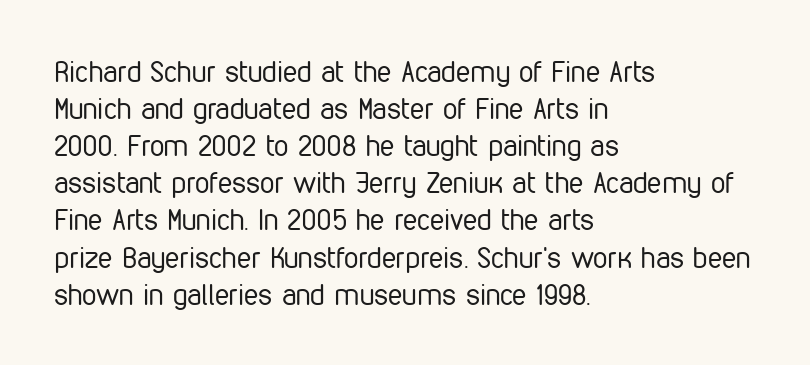
The image shows 29 px regular-weight, condensed sans-serif type, upright; set left-aligned, normal line spacing (1.28x), normal letter spacing, not underlined; low stroke contrast and a medium x-height.
